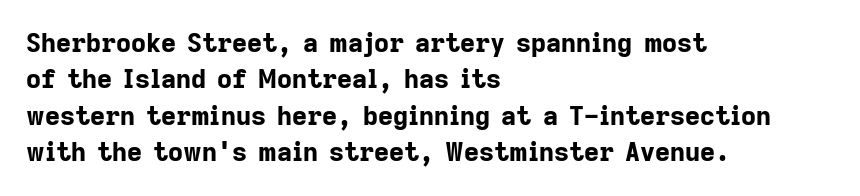
Characters remain perfectly vertical along every line. The passage is arranged the way most books set body copy — flush left. These lines sit exactly where default settings would place them. Nobody touched the tracking dial on this one. Descender tails drop into unmarked territory. Is the type bold? Yes — the strokes are clearly thick and heavy.
